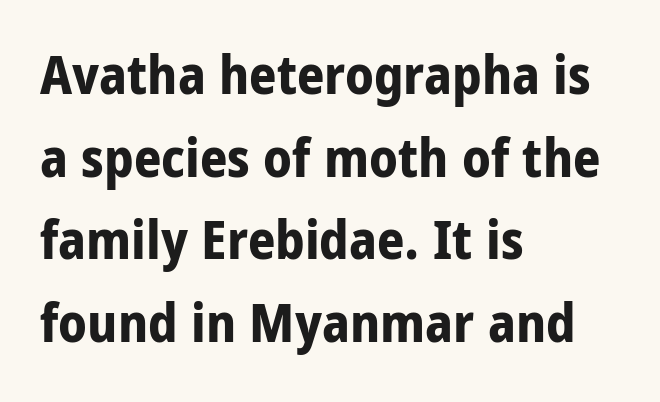
Q: Is the text bold? A: Yes.
Q: Is the text italic (slanted)? A: No, it is upright.
Q: Is the typeface a serif or a sans-serif typeface? A: Sans-serif.
Q: Is the text underlined? A: No.
Q: How is the paragraph aligned? A: Left-aligned.
Q: Is the spacing between letters normal or unusually wide? A: Normal.
Q: Is the spacing between lines tight, normal or loose? A: Normal.
Q: Width (condensed, normal, or wide)? A: Condensed.
Q: Stroke contrast? A: Low.
Q: x-height? A: Large.
Q: Monospaced? A: No.
